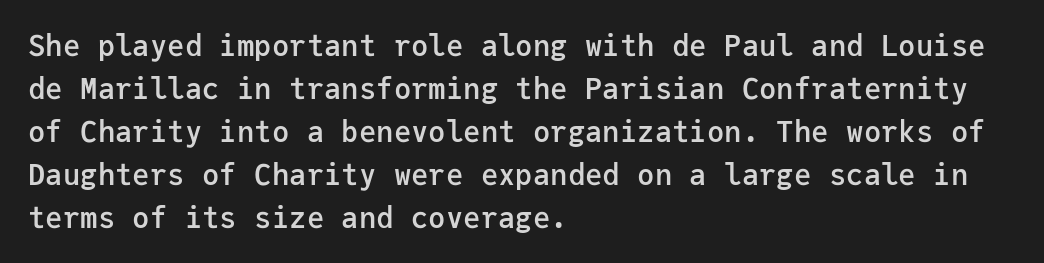
{"serif": "no", "italic": "no", "bold": "semi", "weight": "semibold", "width": "normal", "stroke_contrast": "low", "x_height": "medium", "monospaced": "yes", "underline": "no", "align": "left", "line_spacing": "normal", "line_spacing_ratio": 1.48, "letter_spacing": "normal", "letter_spacing_em": 0.0, "glyph_px": 29}
